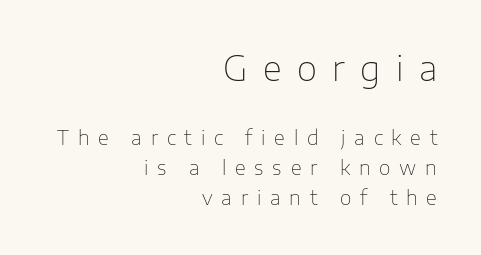
What's the leading like? Ordinary, nothing unusual. The typeface has the unassuming heft of standard copy or less. Plain, unruled lines of type. Caption: multi-line text, flush right, ragged left. The rendering inserts visible extra space after every character. Block one is the big one; block two sits smaller underneath.
